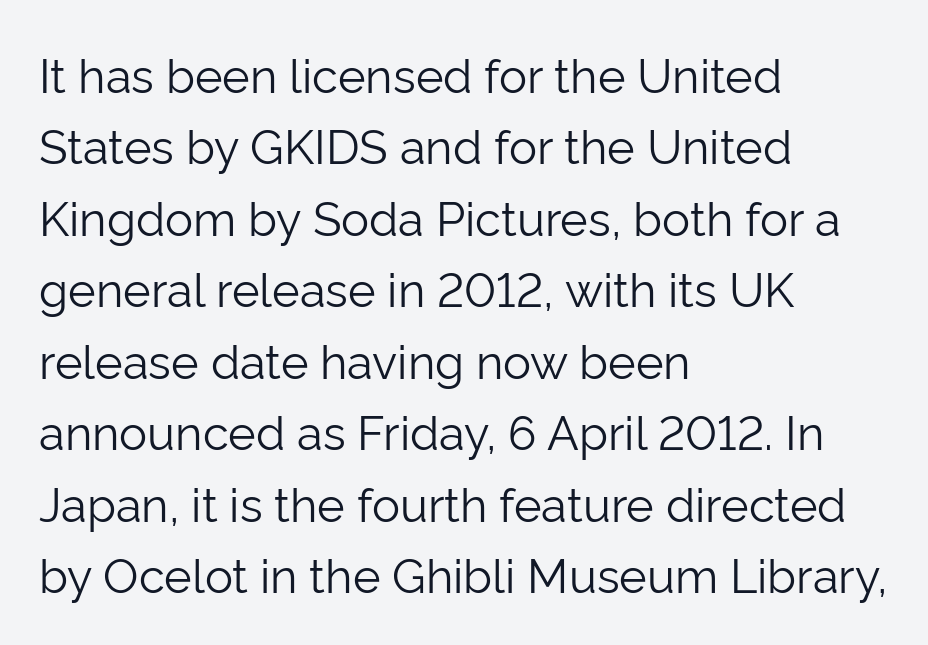
{"serif": "no", "italic": "no", "bold": "no", "weight": "light", "width": "normal", "stroke_contrast": "low", "x_height": "medium", "monospaced": "no", "underline": "no", "align": "left", "line_spacing": "normal", "line_spacing_ratio": 1.52, "letter_spacing": "normal", "letter_spacing_em": 0.0, "glyph_px": 47}
